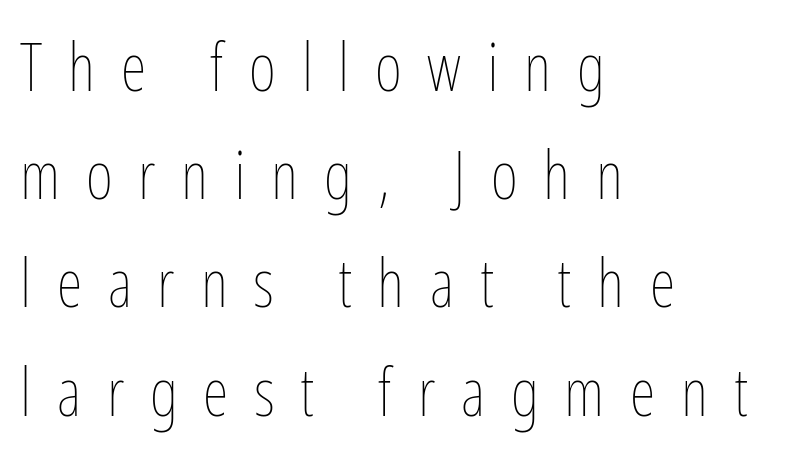
Think of a printed novel: that variable character pitch is what you see here. This block has exactly the height ordinary leading produces. The letterforms sit at book weight or below. Compared with a centered layout, this one pins lines to the left instead.
